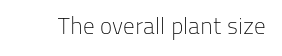
The image shows 23 px text type, upright; set normal letter spacing, not underlined.
